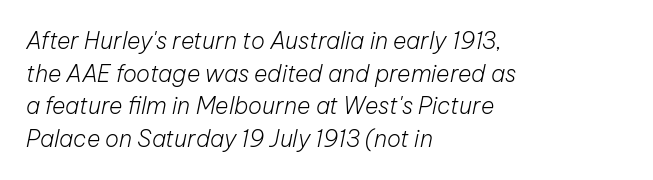
{"italic": "yes", "lean": "right", "slant_degrees": 12, "bold": "no", "underline": "no", "align": "left", "line_spacing": "normal", "line_spacing_ratio": 1.42, "letter_spacing": "normal", "letter_spacing_em": 0.0, "glyph_px": 23}
